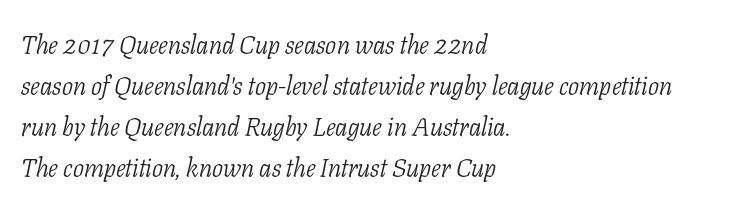
The image shows 26 px text type, italic (leaning right); set left-aligned, normal line spacing (1.58x), normal letter spacing, not underlined.
